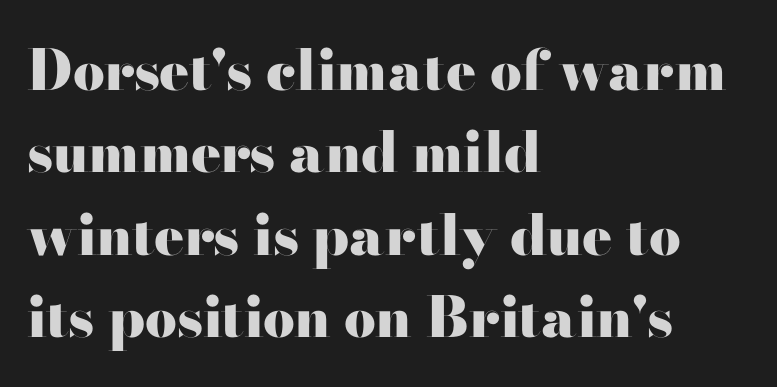
{"serif": "yes", "italic": "no", "bold": "yes", "weight": "heavy", "width": "wide", "stroke_contrast": "high", "x_height": "small", "monospaced": "no", "underline": "no", "align": "left", "line_spacing": "normal", "line_spacing_ratio": 1.47, "letter_spacing": "normal", "letter_spacing_em": 0.0, "glyph_px": 56}
